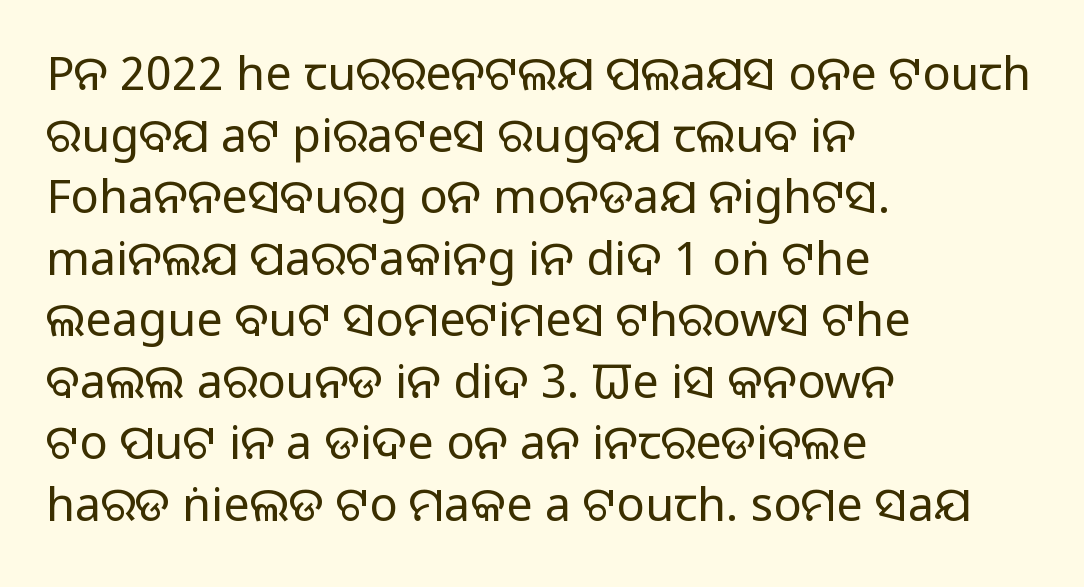
The image shows 47 px regular-weight sans-serif type, upright; set left-aligned, normal line spacing (1.31x), normal letter spacing, not underlined; low stroke contrast and a large x-height.
